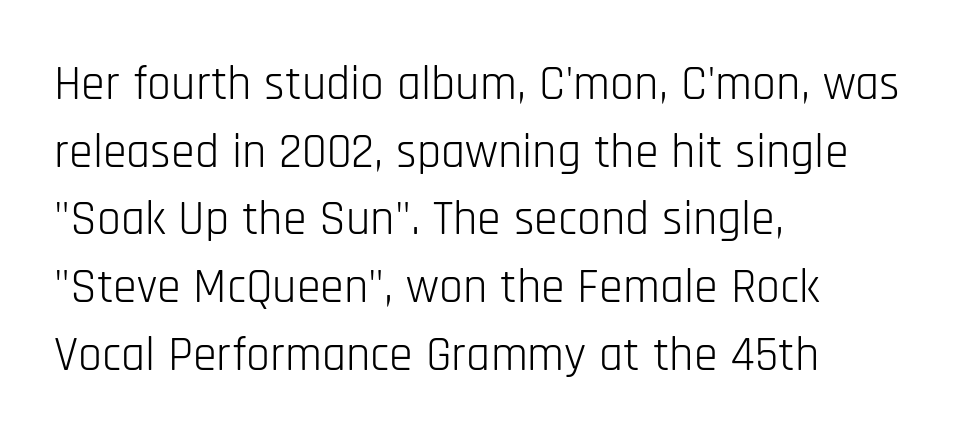
You can tell it's not italic because the verticals are truly vertical. Each letter keeps its own natural width here, so spacing adapts to shape. Any mark beneath the type? The region is blank. The line-height multiplier appears to be the usual default.
